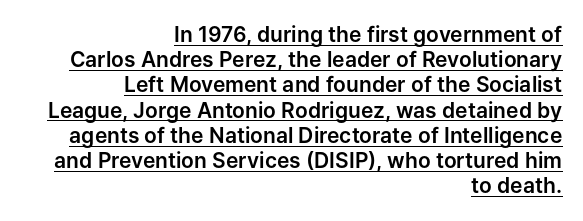
Q: Is the text italic (slanted)? A: No, it is upright.
Q: Is the text underlined? A: Yes.
Q: How is the paragraph aligned? A: Right-aligned.
Q: Is the spacing between letters normal or unusually wide? A: Normal.
